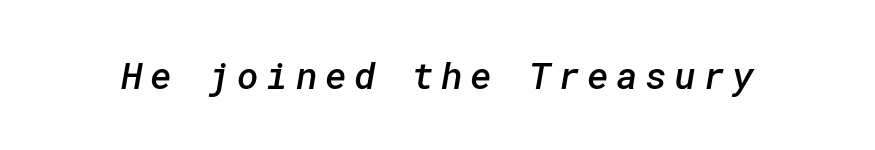
Q: Is the text bold? A: Semi-bold.
Q: Is the typeface a serif or a sans-serif typeface? A: Sans-serif.
Q: Is the text underlined? A: No.
Q: Is the spacing between letters normal or unusually wide? A: Unusually wide.
Q: Width (condensed, normal, or wide)? A: Normal.
Q: Stroke contrast? A: Low.
Q: x-height? A: Medium.
